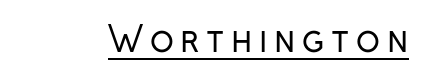
The image shows 35 px regular-weight, condensed sans-serif type, upright; set underlined; low stroke contrast and a medium x-height.
